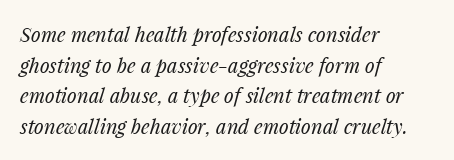
Rendered with sloped, italic letterforms. No chunkiness to these letters — they're not bold. Line beginnings align vertically; line endings do not. This sample keeps an unexceptional amount of space between lines. You could call the tracking neutral — neither tight nor loose. Underline: absent.
